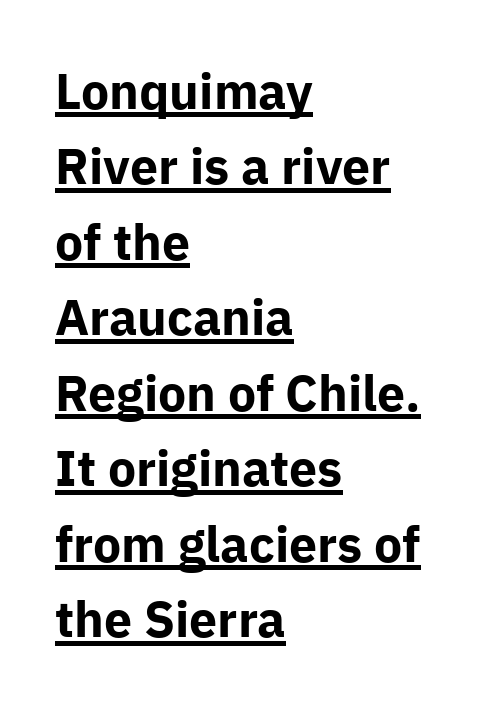
Q: Is the text bold? A: Yes.
Q: Is the text italic (slanted)? A: No, it is upright.
Q: Is the typeface a serif or a sans-serif typeface? A: Sans-serif.
Q: Is the text underlined? A: Yes.
Q: How is the paragraph aligned? A: Left-aligned.
Q: Is the spacing between letters normal or unusually wide? A: Normal.
Q: Is the spacing between lines tight, normal or loose? A: Normal.
Q: Width (condensed, normal, or wide)? A: Normal.
Q: Stroke contrast? A: Low.
Q: x-height? A: Medium.
Q: Monospaced? A: No.
